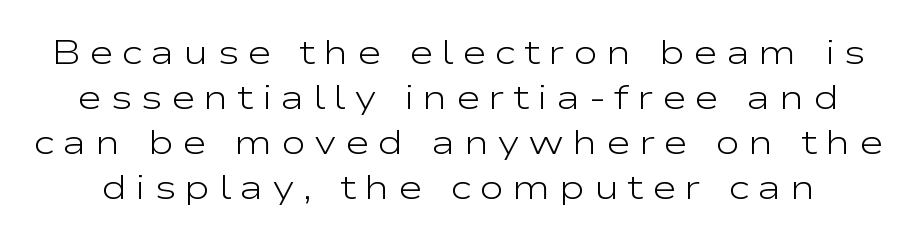
The image shows 34 px light, wide sans-serif type, upright; set normal line spacing (1.32x), unusually wide letter spacing (+0.24 em), not underlined; low stroke contrast and a medium x-height.
